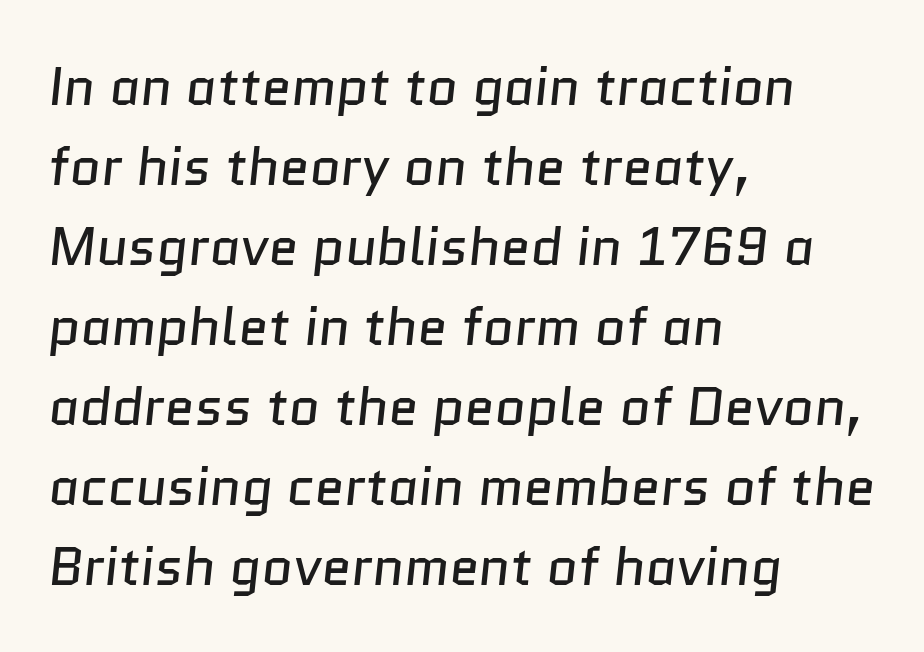
The image shows 54 px regular-weight sans-serif type; set left-aligned, normal line spacing (1.48x), normal letter spacing, not underlined; low stroke contrast and a medium x-height.
